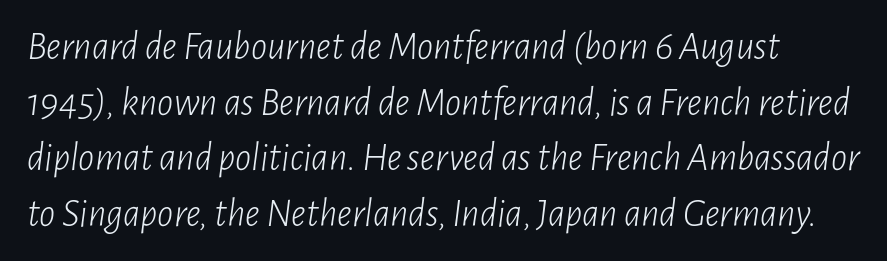
Q: Is the text bold? A: No.
Q: Is the text italic (slanted)? A: Yes, it leans right by about 7 degrees.
Q: Is the text underlined? A: No.
Q: Is the spacing between letters normal or unusually wide? A: Normal.
Q: Is the spacing between lines tight, normal or loose? A: Normal.
Q: Width (condensed, normal, or wide)? A: Condensed.
Q: Stroke contrast? A: Low.
Q: x-height? A: Medium.
Q: Monospaced? A: No.
